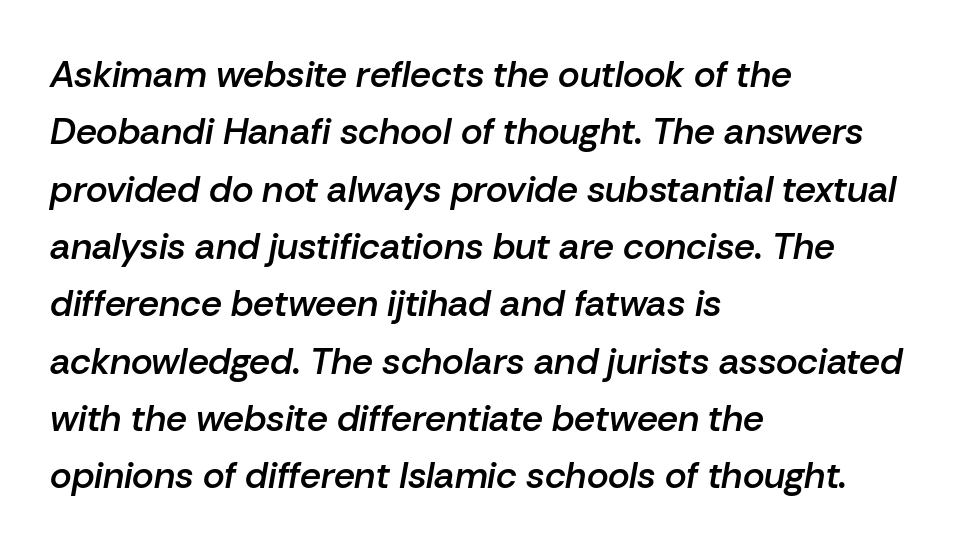
The image shows 37 px semibold type, italic (leaning right); set left-aligned, normal line spacing (1.55x), normal letter spacing, not underlined; low stroke contrast and a medium x-height.
